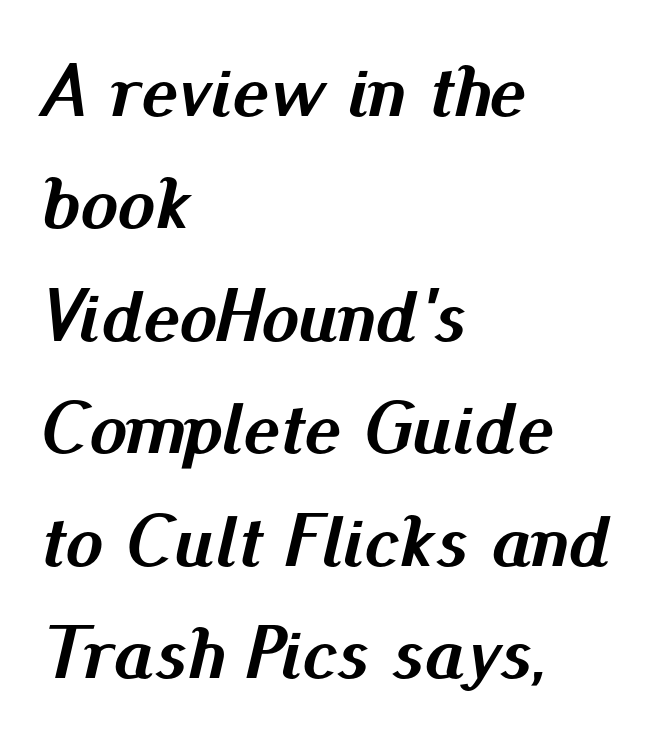
{"italic": "yes", "lean": "right", "slant_degrees": 13, "bold": "yes", "weight": "semibold", "width": "normal", "stroke_contrast": "medium", "x_height": "small", "monospaced": "no", "underline": "no", "align": "left", "line_spacing": "normal", "line_spacing_ratio": 1.48, "letter_spacing": "normal", "letter_spacing_em": 0.0, "glyph_px": 76}
